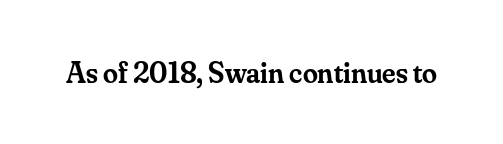
Characters follow at the spacing the type designer built in. No italicization has been applied; the sample stays upright. Emphasis by weight is partial: semibold. Has an underline been added? It has not. Looks like regular typesetting: each glyph gets only the width it needs. To sum up the face: it has serifs.
